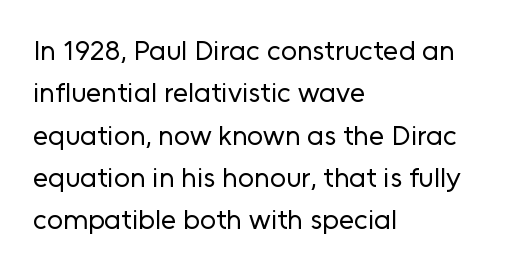
The image shows 28 px regular-weight sans-serif type, upright; set left-aligned, normal line spacing (1.51x), normal letter spacing, not underlined; low stroke contrast and a medium x-height.
